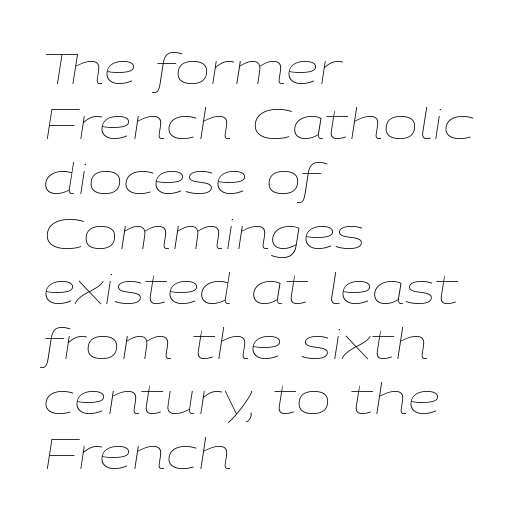
Spacing verdict: proportional, widths tailored to each character. Does the leading feel generous? No, just average. On a weight scale, this lands at 450 or below. Notice how the stems are inclined rather than vertical — that's the hallmark of italics. One-word summary of the alignment: left.
